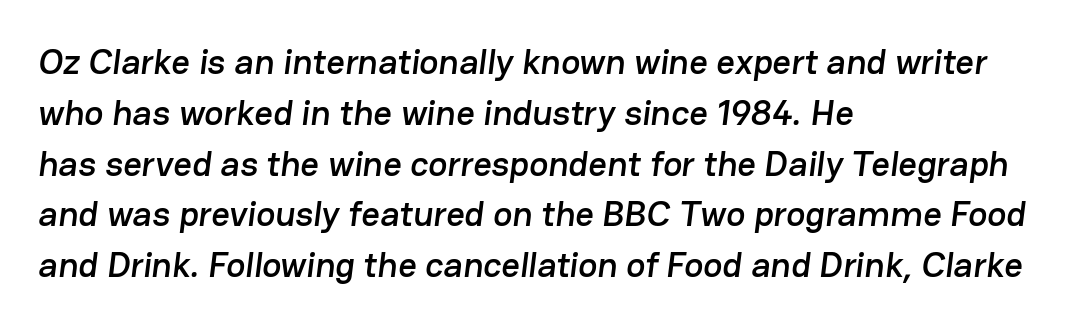
{"serif": "no", "width": "normal", "stroke_contrast": "low", "x_height": "medium", "monospaced": "no", "underline": "no", "align": "left", "line_spacing": "normal", "line_spacing_ratio": 1.41, "letter_spacing": "normal", "letter_spacing_em": 0.0, "glyph_px": 36}
